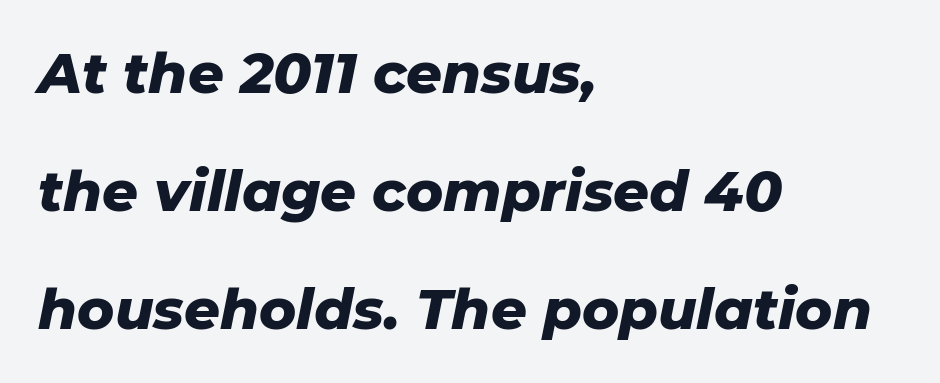
Q: Is the text bold? A: Yes.
Q: Is the text italic (slanted)? A: Yes, it leans right by about 11 degrees.
Q: Is the text underlined? A: No.
Q: How is the paragraph aligned? A: Left-aligned.
Q: Is the spacing between letters normal or unusually wide? A: Normal.
Q: Is the spacing between lines tight, normal or loose? A: Loose.
Q: Width (condensed, normal, or wide)? A: Normal.
Q: Stroke contrast? A: Low.
Q: x-height? A: Medium.
Q: Monospaced? A: No.
